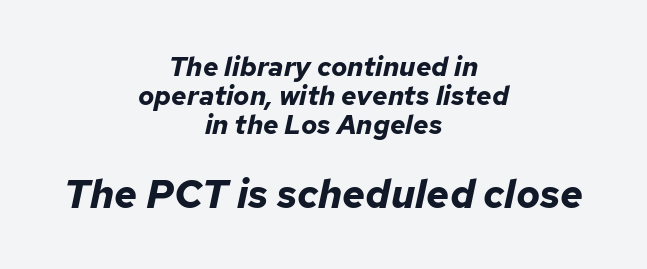
The image shows 40 px bold type, italic (leaning right); set centered, tight line spacing (1.07x), normal letter spacing, not underlined; the second (bottom) block is 1.48x larger; low stroke contrast and a medium x-height.
